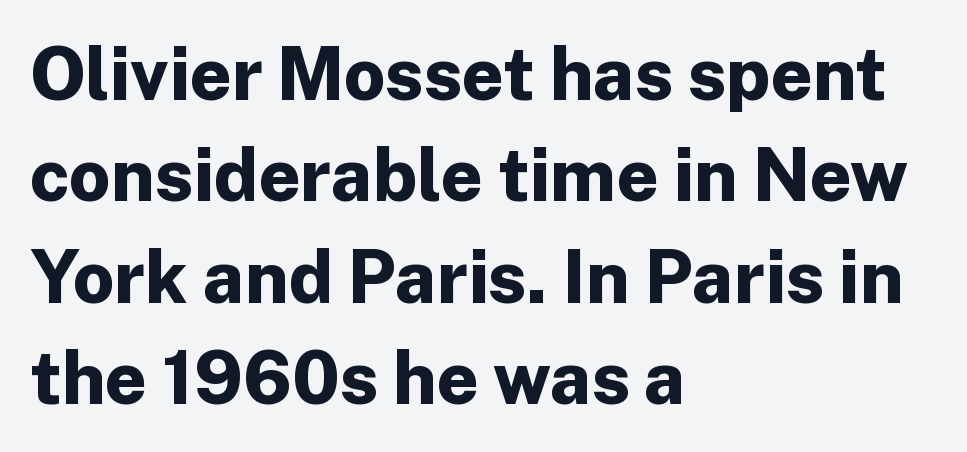
Q: Is the text bold? A: Yes.
Q: Is the text italic (slanted)? A: No, it is upright.
Q: Is the typeface a serif or a sans-serif typeface? A: Sans-serif.
Q: Is the text underlined? A: No.
Q: How is the paragraph aligned? A: Left-aligned.
Q: Is the spacing between letters normal or unusually wide? A: Normal.
Q: Is the spacing between lines tight, normal or loose? A: Normal.
Q: Width (condensed, normal, or wide)? A: Normal.
Q: Stroke contrast? A: Low.
Q: x-height? A: Medium.
Q: Monospaced? A: No.
